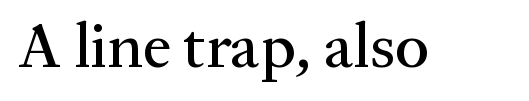
Q: Is the text italic (slanted)? A: No, it is upright.
Q: Is the typeface a serif or a sans-serif typeface? A: Serif.
Q: Is the text underlined? A: No.
Q: Is the spacing between letters normal or unusually wide? A: Normal.
Q: Width (condensed, normal, or wide)? A: Normal.
Q: Stroke contrast? A: Medium.
Q: x-height? A: Medium.
Q: Monospaced? A: No.
